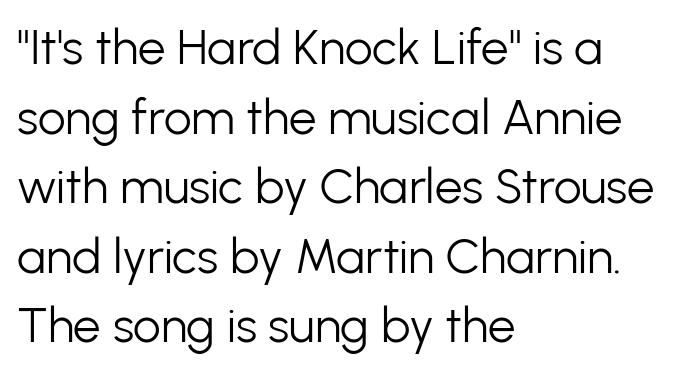
The image shows 49 px light sans-serif type, upright; set left-aligned, normal line spacing (1.42x), normal letter spacing, not underlined; low stroke contrast and a medium x-height.
